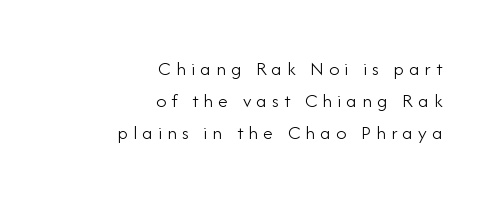
{"italic": "no", "bold": "no", "underline": "no", "align": "right", "line_spacing": "normal", "line_spacing_ratio": 1.6, "letter_spacing": "wide", "letter_spacing_em": 0.26, "glyph_px": 20}
